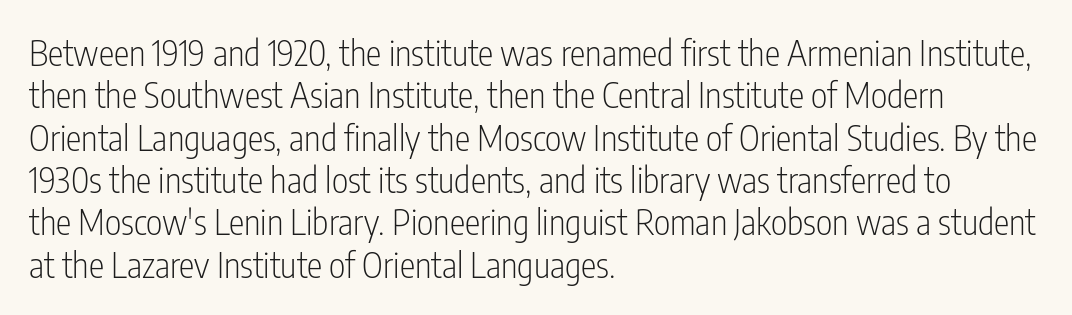
Letters have the restrained weight of plain body copy at most. Plain, unruled lines of type. The gaps between neighbouring characters are ordinary and unremarkable. The face used here is proportionally spaced, like ordinary book or web type.
